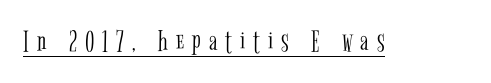
Q: Is the text bold? A: No.
Q: Is the text italic (slanted)? A: No, it is upright.
Q: Is the typeface a serif or a sans-serif typeface? A: Serif.
Q: Is the text underlined? A: Yes.
Q: Is the spacing between letters normal or unusually wide? A: Unusually wide.
Q: Width (condensed, normal, or wide)? A: Condensed.
Q: Stroke contrast? A: Low.
Q: x-height? A: Medium.
Q: Monospaced? A: No.
